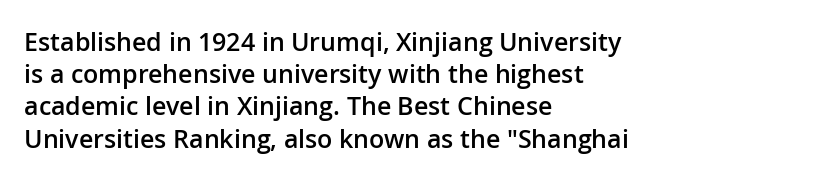
Typesetter's note: demi weight, one step under bold. What's the leading like? Ordinary, nothing unusual. Observe the ordinary spacing: letters are neighbours, not strangers. Anything drawn beneath the words? Only blank space.
